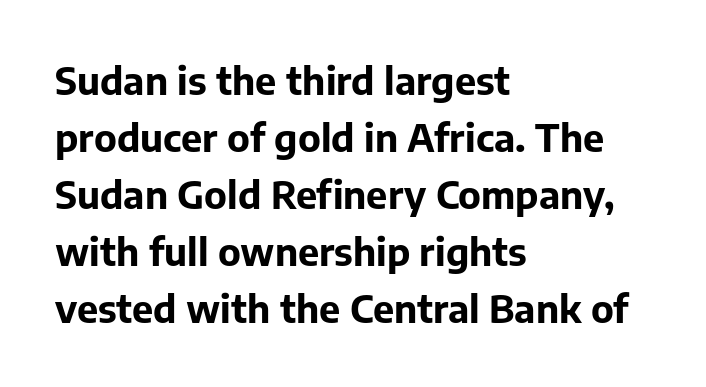
This sample is left-justified, so line endings fall wherever the words run out. Heft: maximum for text — a bold. The rendering uses natural spacing where letterforms have individual widths. Tracking here is standard; glyphs follow each other at the usual distance.
